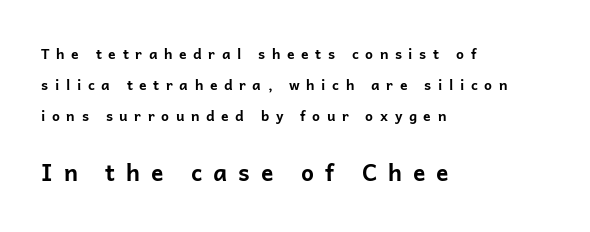
Every stem runs plumb, perpendicular to the baseline. A great deal of white space separates one row of letters from the next. Summary of weight: heavy, a full bold. Typesetter's note — lower block bumped up in size, upper block left smaller.
